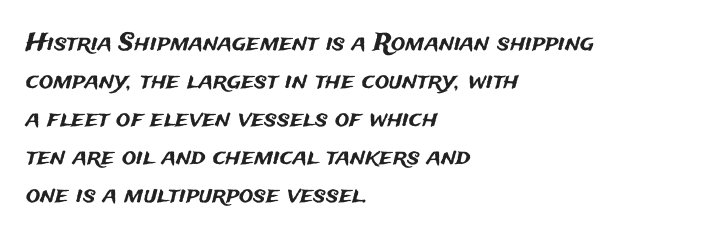
The image shows 24 px text type; set left-aligned, normal line spacing (1.58x), normal letter spacing, not underlined.
